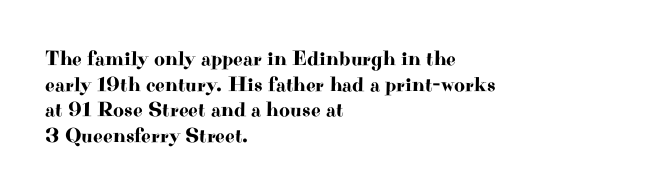
The image shows 21 px text type, upright; set left-aligned, line spacing 1.22x, normal letter spacing, not underlined.
